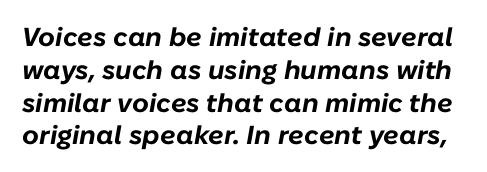
This is heavy type, rendered in bold. Inter-character spacing is left at the font's built-in metrics. In terms of posture, this sample is oblique. Vertically, the passage feels balanced, rows spaced as you'd expect. Type without underlining.
